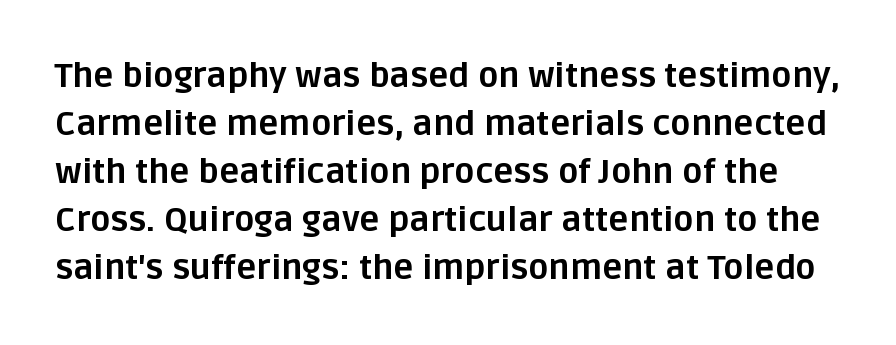
The image shows 34 px bold sans-serif type, upright; set normal line spacing (1.41x), normal letter spacing, not underlined; low stroke contrast and a large x-height.
